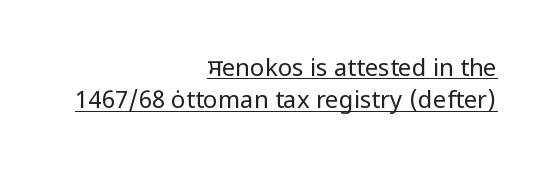
Q: Is the text bold? A: No.
Q: Is the text italic (slanted)? A: No, it is upright.
Q: Is the text underlined? A: Yes.
Q: How is the paragraph aligned? A: Right-aligned.
Q: Is the spacing between letters normal or unusually wide? A: Normal.
Q: Is the spacing between lines tight, normal or loose? A: Normal.
